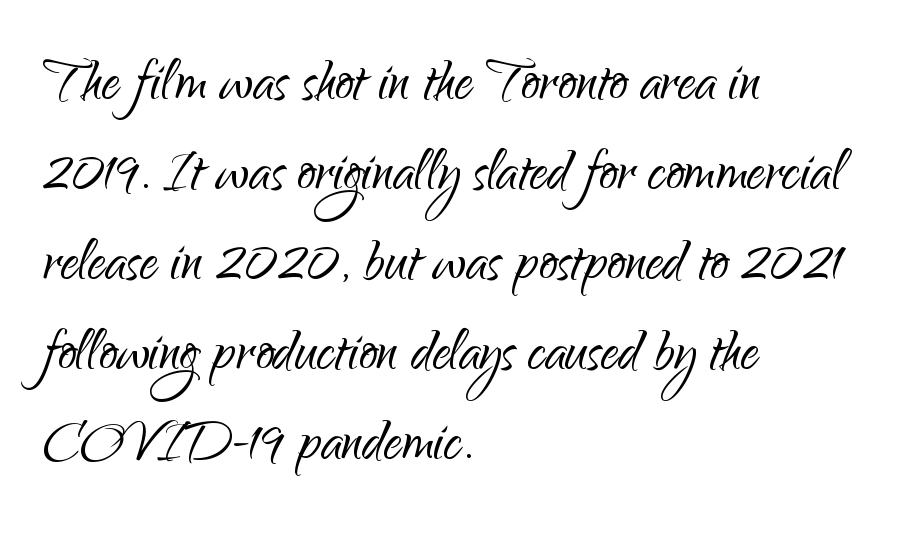
The image shows 72 px light sans-serif type; set left-aligned, normal line spacing (1.25x), normal letter spacing, not underlined; low stroke contrast and a small x-height.
